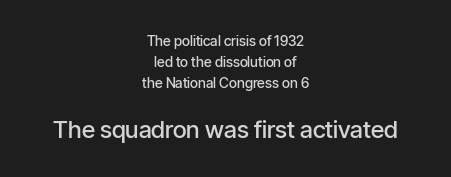
The image shows 24 px text type, upright; set centered, normal line spacing (1.5x), normal letter spacing, not underlined; the second (bottom) block is 1.71x larger.
